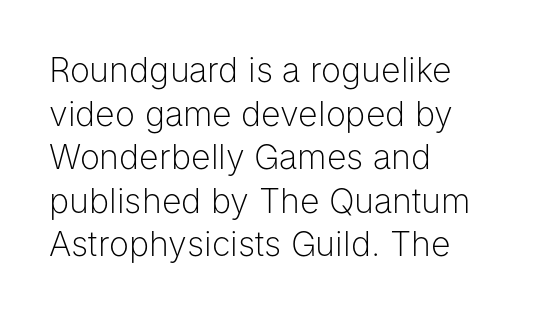
Check under the words: just untouched page. Caption: standard tracking, unaltered. Summary of vertical rhythm: regular, with standard interline spacing. This sample has the flowing, uneven cadence of proportional lettering. Typographically, this falls in the sans-serif category.
